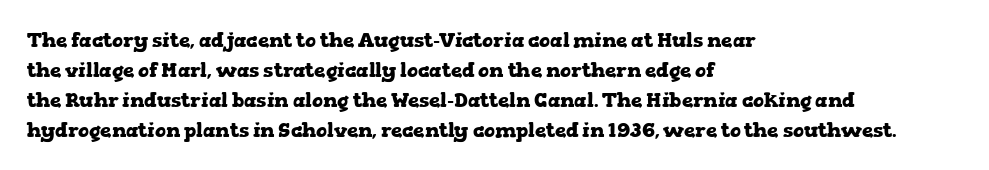
The image shows 20 px bold type, upright; set left-aligned, normal line spacing (1.5x), normal letter spacing, not underlined.
